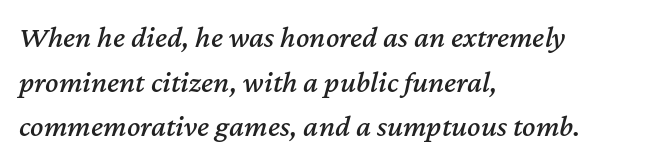
Looks like regular typesetting: each glyph gets only the width it needs. This block has exactly the height ordinary leading produces. This is oblique type, the kind used for emphasis or titles. The letters sit at their default tracking, neither squeezed nor spread.
